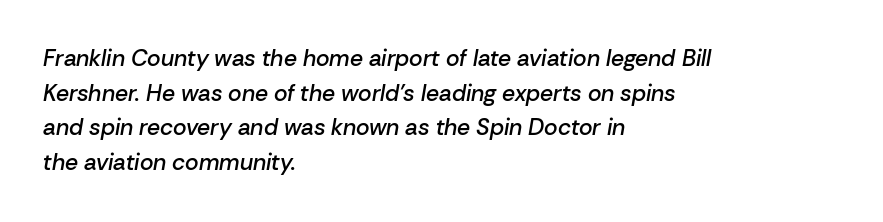
Q: Is the text bold? A: Semi-bold.
Q: Is the text italic (slanted)? A: Yes, it leans right by about 10 degrees.
Q: Is the text underlined? A: No.
Q: How is the paragraph aligned? A: Left-aligned.
Q: Is the spacing between letters normal or unusually wide? A: Normal.
Q: Is the spacing between lines tight, normal or loose? A: Normal.
